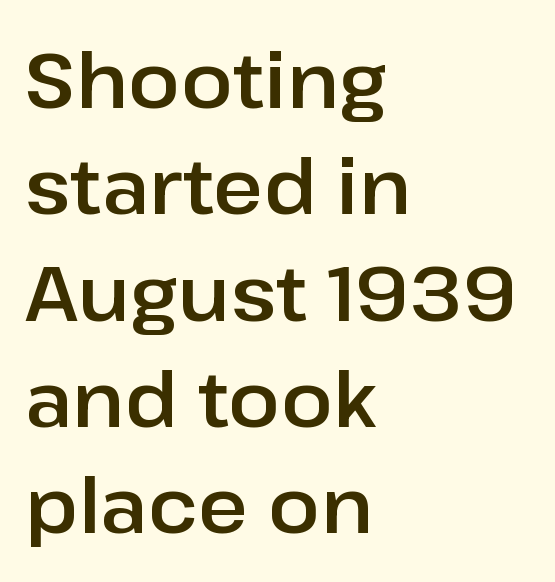
The image shows 77 px sans-serif type, upright; set left-aligned, normal line spacing (1.38x), normal letter spacing, not underlined; low stroke contrast and a medium x-height.
